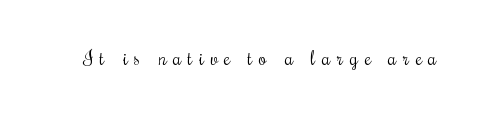
Q: Is the text bold? A: No.
Q: Is the text italic (slanted)? A: Yes.
Q: Is the text underlined? A: No.
Q: Is the spacing between letters normal or unusually wide? A: Unusually wide.
